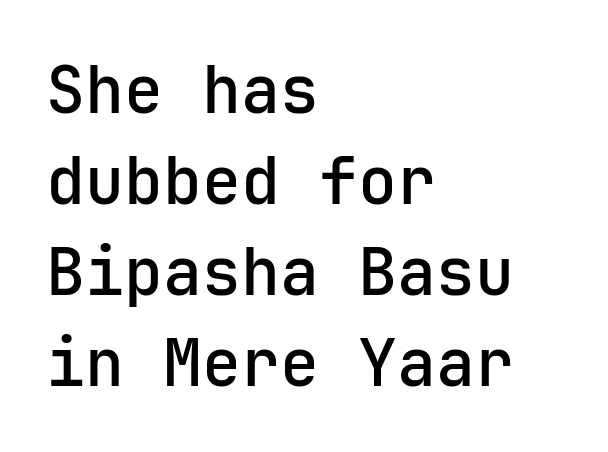
The image shows 65 px semibold sans-serif type, upright; set left-aligned, normal line spacing (1.4x), normal letter spacing, not underlined; low stroke contrast and a medium x-height.
